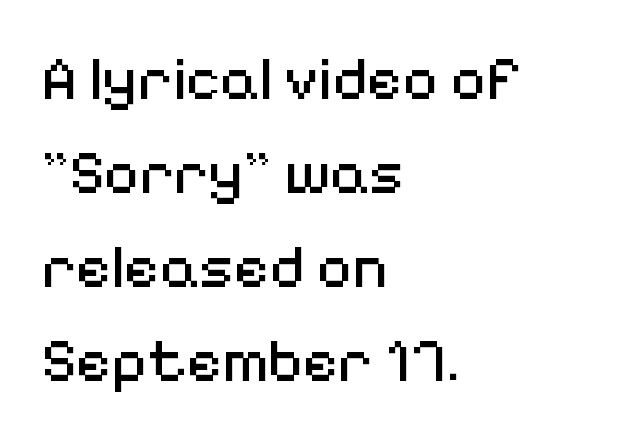
The image shows 61 px regular-weight sans-serif type, upright; set left-aligned, normal line spacing (1.54x), normal letter spacing, not underlined; medium stroke contrast and a medium x-height.
